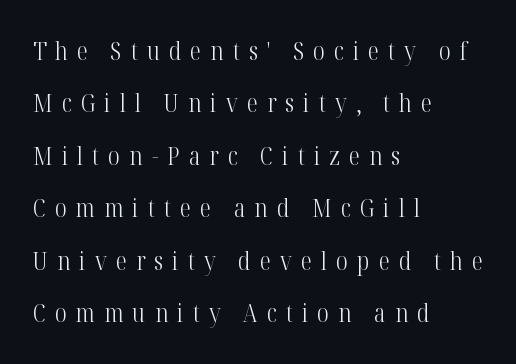
The compositor pushed each line to the left boundary. You could fit nearly another row in the gap between these rows. This is roman type, the default non-slanted kind. This sample uses expanded letter spacing, leaving extra air between glyphs. Vertical stems look standard width or narrower in stroke. A clean baseline with only descenders dipping below it.
